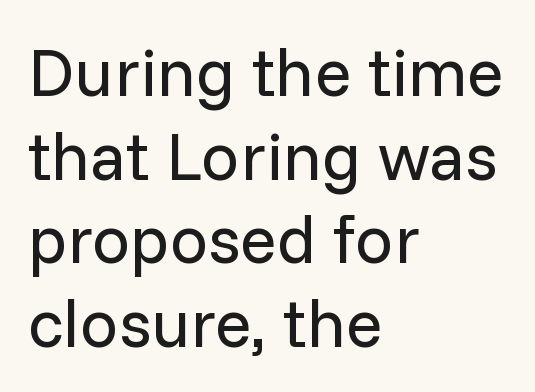
The image shows 68 px regular-weight sans-serif type, upright; set left-aligned, line spacing 1.23x, normal letter spacing, not underlined; low stroke contrast and a medium x-height.
